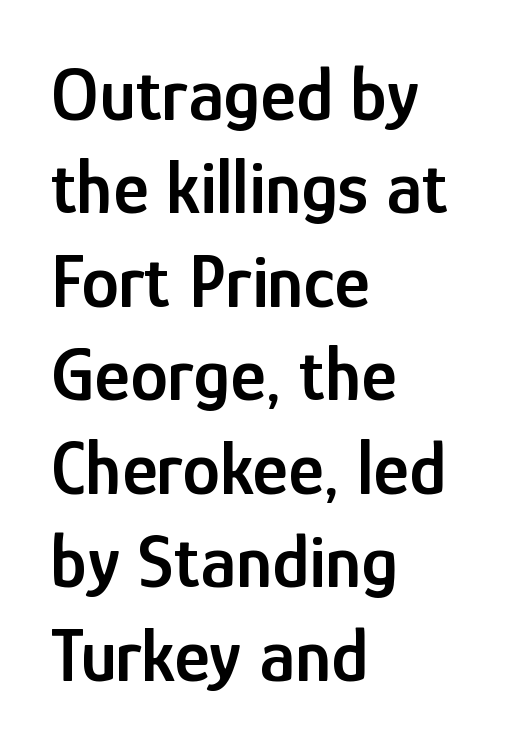
Q: Is the text bold? A: Semi-bold.
Q: Is the text italic (slanted)? A: No, it is upright.
Q: Is the typeface a serif or a sans-serif typeface? A: Sans-serif.
Q: Is the text underlined? A: No.
Q: How is the paragraph aligned? A: Left-aligned.
Q: Is the spacing between letters normal or unusually wide? A: Normal.
Q: Width (condensed, normal, or wide)? A: Condensed.
Q: Stroke contrast? A: Low.
Q: x-height? A: Medium.
Q: Monospaced? A: No.
